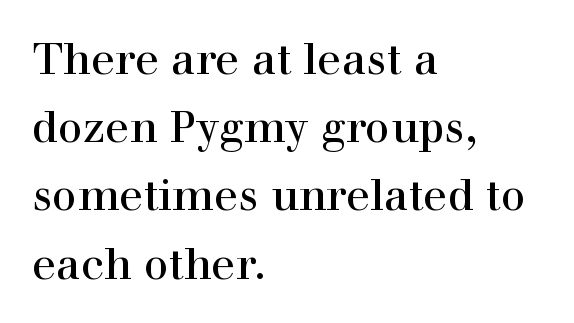
The image shows 44 px serif type, upright; set left-aligned, normal line spacing (1.55x), normal letter spacing, not underlined; a medium x-height.
